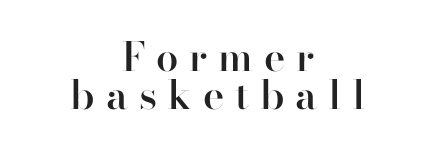
Q: Is the text bold? A: Semi-bold.
Q: Is the text italic (slanted)? A: No, it is upright.
Q: Is the typeface a serif or a sans-serif typeface? A: Serif.
Q: Is the text underlined? A: No.
Q: How is the paragraph aligned? A: Centered.
Q: Is the spacing between letters normal or unusually wide? A: Unusually wide.
Q: Is the spacing between lines tight, normal or loose? A: Tight.
Q: Width (condensed, normal, or wide)? A: Normal.
Q: Stroke contrast? A: High.
Q: x-height? A: Small.
Q: Monospaced? A: No.
